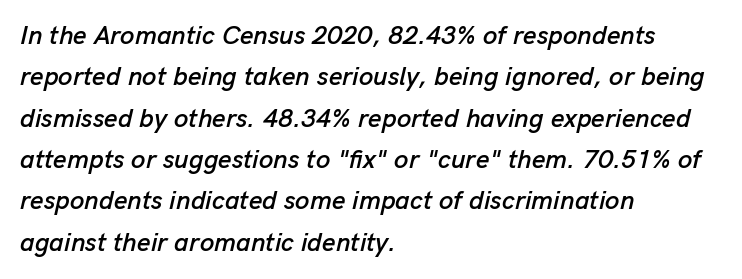
Q: Is the text italic (slanted)? A: Yes, it leans right by about 13 degrees.
Q: Is the text underlined? A: No.
Q: How is the paragraph aligned? A: Left-aligned.
Q: Is the spacing between letters normal or unusually wide? A: Normal.
Q: Is the spacing between lines tight, normal or loose? A: Normal.
